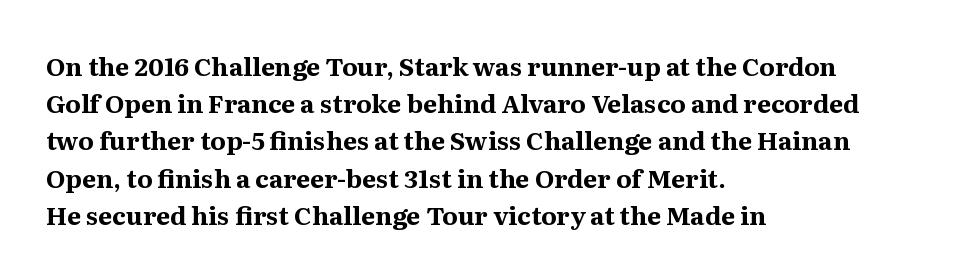
Italic: no, the glyphs are upright roman. Weight: bold. A typesetter would call this zero additional tracking. Does the copy run flush right? No — it runs flush left. In terms of leading, this rendering sits right in the middle. Quick note: underline off.
